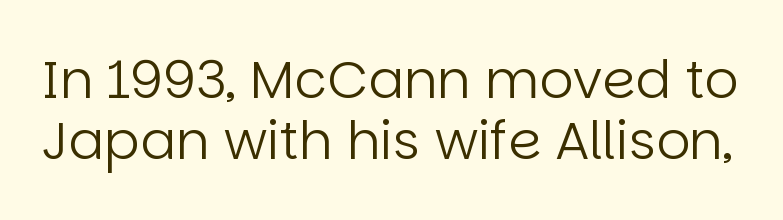
The image shows 53 px regular-weight sans-serif type, upright; set tight line spacing (1.15x), normal letter spacing, not underlined; low stroke contrast and a large x-height.
